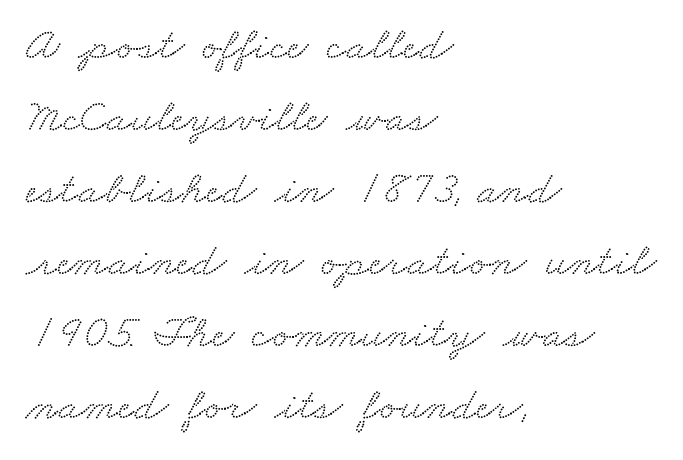
The image shows 47 px wide serif type; set left-aligned, normal line spacing (1.53x), normal letter spacing, not underlined; low stroke contrast and a small x-height.
